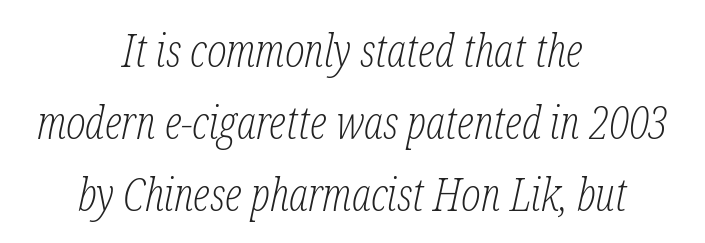
The image shows 46 px light, condensed serif type, italic (leaning right); set centered, normal line spacing (1.57x), normal letter spacing, not underlined; low stroke contrast and a medium x-height.
